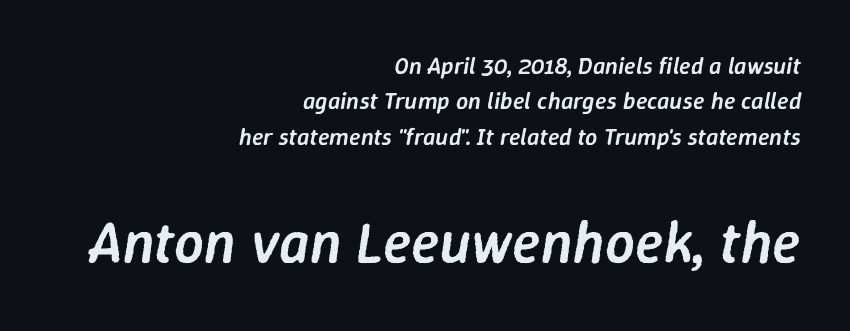
Rule under the text: the space is simply empty. Compared with a flush-left layout, this one pins lines to the opposite, right side. The axis of the letterforms is tilted away from vertical. Note the varied advance widths — an 'i' is clearly narrower than an 'm'. Short note: letters normally spaced. Of the two passages, the one underneath uses the larger point size.
